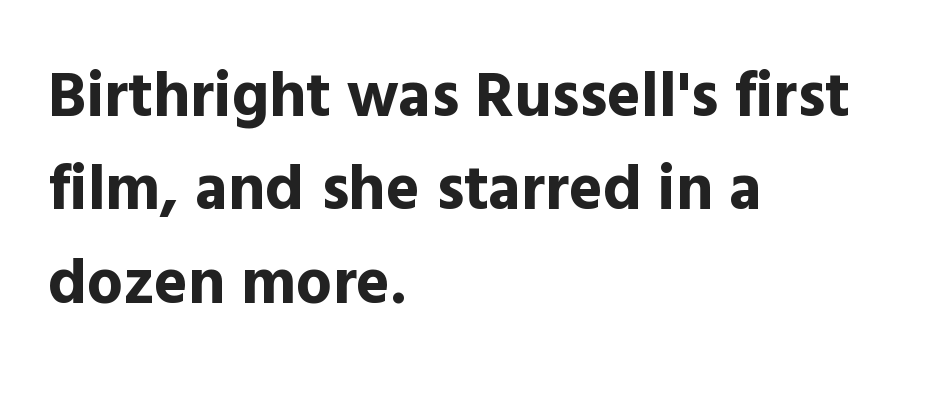
{"serif": "no", "italic": "no", "bold": "yes", "weight": "bold", "width": "normal", "x_height": "medium", "monospaced": "no", "underline": "no", "align": "left", "line_spacing": "normal", "line_spacing_ratio": 1.46, "letter_spacing": "normal", "letter_spacing_em": 0.0, "glyph_px": 64}
